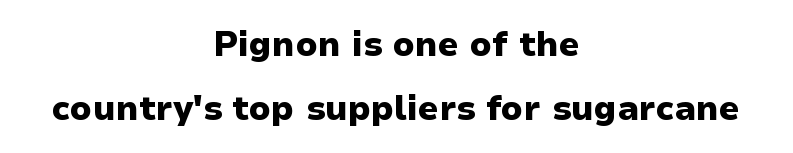
Q: Is the text bold? A: Yes.
Q: Is the text italic (slanted)? A: No, it is upright.
Q: Is the typeface a serif or a sans-serif typeface? A: Sans-serif.
Q: Is the text underlined? A: No.
Q: How is the paragraph aligned? A: Centered.
Q: Is the spacing between letters normal or unusually wide? A: Normal.
Q: Width (condensed, normal, or wide)? A: Normal.
Q: Stroke contrast? A: Low.
Q: x-height? A: Medium.
Q: Monospaced? A: No.
